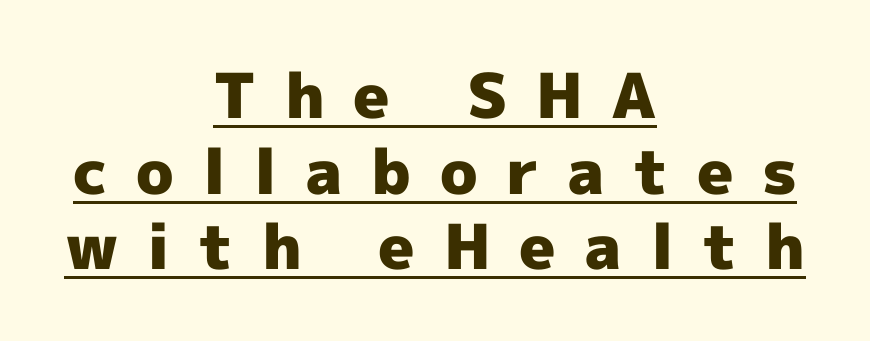
The letters carry no serifs — their stems end cleanly without finishing strokes. Looks like someone drew a line under every word here. How heavy is the stroke? Heavy — this is a bold. Between one letter and the next there's a generous, obvious gap. Tall strokes in this sample are plumb rather than angled. Layout note: lines centered.
